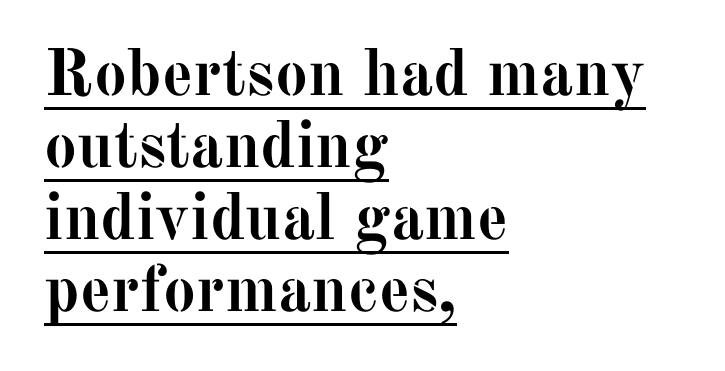
Q: Is the text bold? A: Yes.
Q: Is the text italic (slanted)? A: No, it is upright.
Q: Is the typeface a serif or a sans-serif typeface? A: Serif.
Q: Is the text underlined? A: Yes.
Q: How is the paragraph aligned? A: Left-aligned.
Q: Is the spacing between letters normal or unusually wide? A: Normal.
Q: Is the spacing between lines tight, normal or loose? A: Tight.
Q: Width (condensed, normal, or wide)? A: Normal.
Q: Stroke contrast? A: Medium.
Q: x-height? A: Medium.
Q: Monospaced? A: No.
